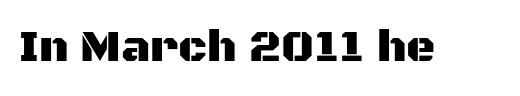
The image shows 45 px sans-serif type, upright; set normal letter spacing, not underlined; medium stroke contrast and a large x-height.
